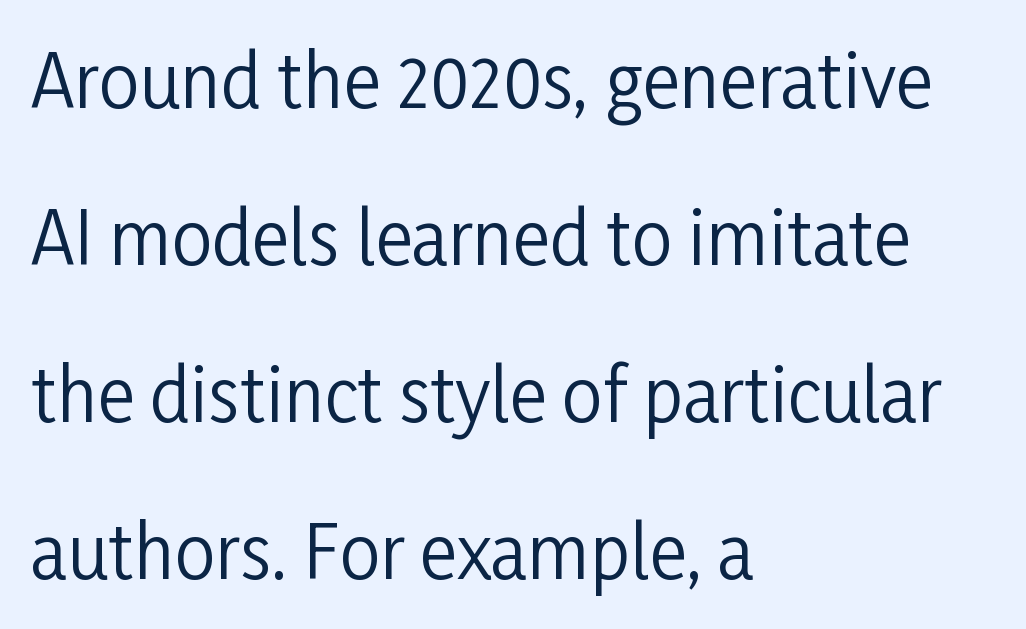
{"serif": "no", "italic": "no", "bold": "no", "weight": "regular", "width": "condensed", "stroke_contrast": "low", "x_height": "medium", "monospaced": "no", "underline": "no", "align": "left", "line_spacing": "loose", "line_spacing_ratio": 2.18, "letter_spacing": "normal", "letter_spacing_em": 0.0, "glyph_px": 72}
